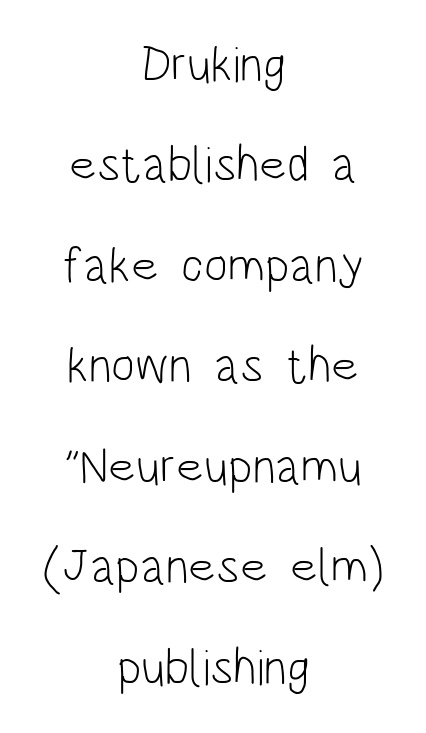
{"serif": "no", "italic": "no", "bold": "no", "weight": "light", "width": "condensed", "stroke_contrast": "low", "x_height": "large", "monospaced": "no", "underline": "no", "align": "center", "line_spacing": "loose", "line_spacing_ratio": 2.01, "letter_spacing": "normal", "letter_spacing_em": 0.0, "glyph_px": 50}
